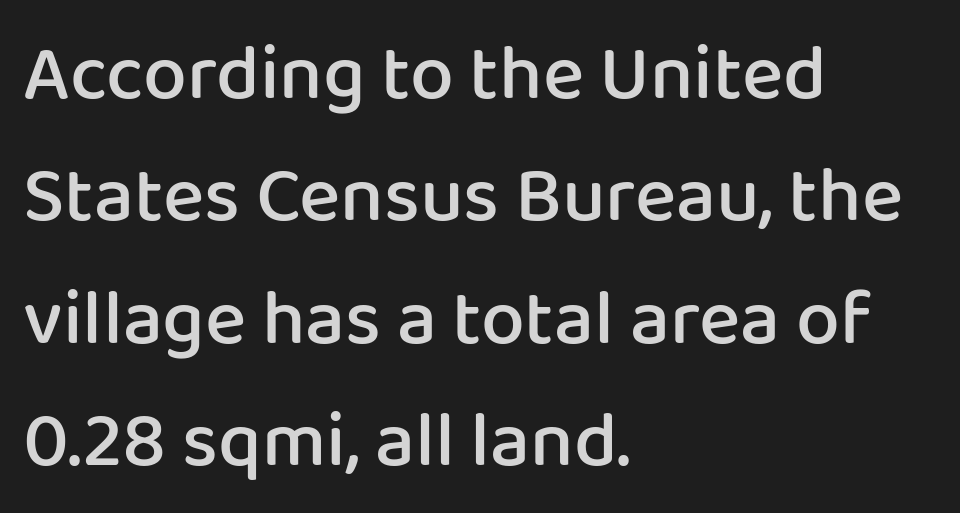
{"serif": "no", "italic": "no", "bold": "semi", "weight": "semibold", "width": "normal", "stroke_contrast": "low", "x_height": "medium", "monospaced": "no", "underline": "no", "align": "left", "line_spacing": "normal", "line_spacing_ratio": 1.57, "letter_spacing": "normal", "letter_spacing_em": 0.0, "glyph_px": 78}
